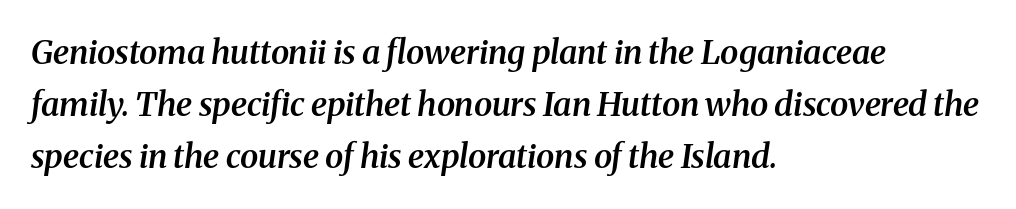
The image shows 33 px semibold serif type, italic (leaning right); set left-aligned, normal line spacing (1.57x), normal letter spacing, not underlined; medium stroke contrast and a medium x-height.
